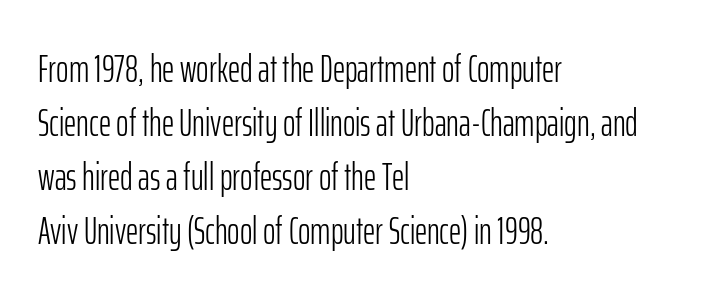
Q: Is the text bold? A: No.
Q: Is the text italic (slanted)? A: No, it is upright.
Q: Is the typeface a serif or a sans-serif typeface? A: Sans-serif.
Q: Is the text underlined? A: No.
Q: How is the paragraph aligned? A: Left-aligned.
Q: Is the spacing between letters normal or unusually wide? A: Normal.
Q: Is the spacing between lines tight, normal or loose? A: Normal.
Q: Width (condensed, normal, or wide)? A: Condensed.
Q: Stroke contrast? A: Low.
Q: x-height? A: Medium.
Q: Monospaced? A: No.
